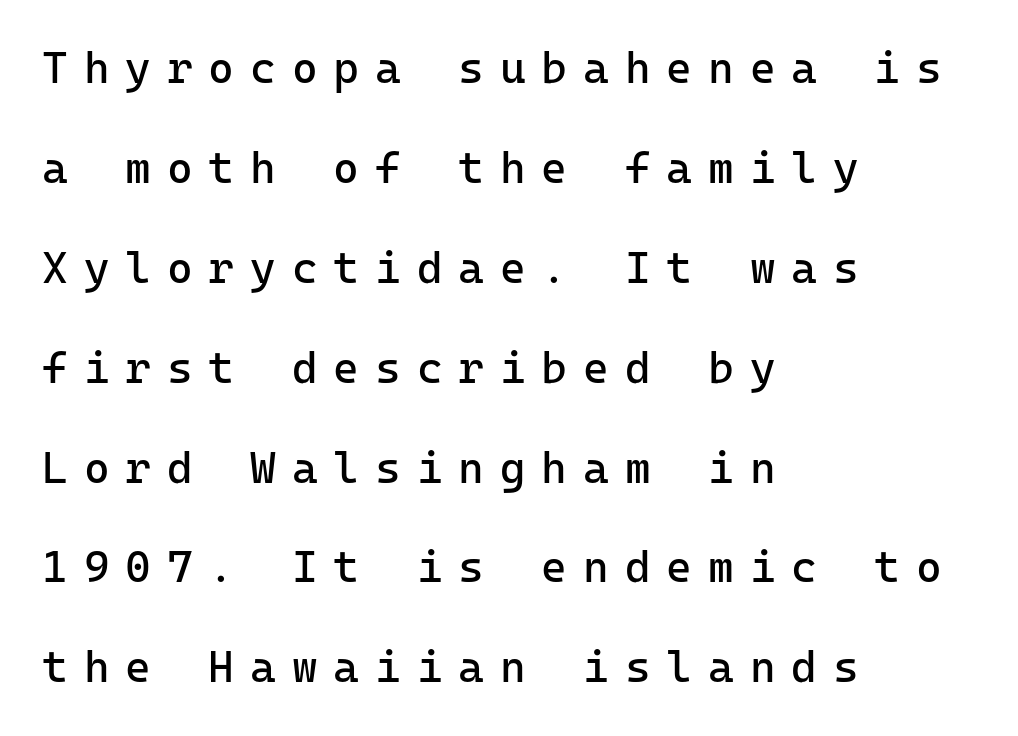
The area under the type is left untouched. Here the glyphs are tracked loosely, breaking word shapes into spaced letters. The rendering uses a large line-height, opening up the rows. In terms of letterform style, serifs are entirely absent. Notice how the passage keeps a crisp vertical edge on the left only. The characters are drawn with everyday or finer stroke widths.
